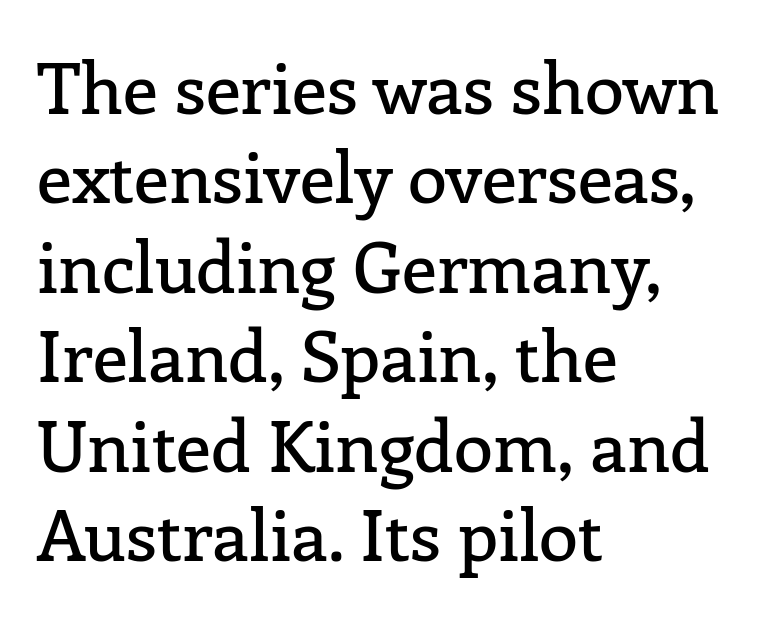
The image shows 71 px serif type, upright; set left-aligned, normal line spacing (1.26x), normal letter spacing, not underlined; low stroke contrast and a medium x-height.
